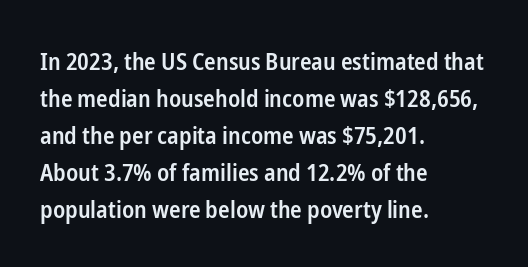
Leading matches the norm, producing a regular column. This is roman type, the default non-slanted kind. Students, note that the glyphs here touch the page at normal intervals. Anything drawn beneath the words? Only blank space.
